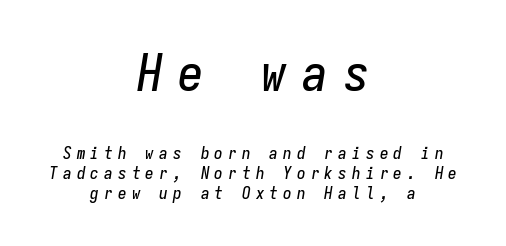
{"italic": "yes", "lean": "right", "slant_degrees": 9, "width": "condensed", "stroke_contrast": "low", "x_height": "medium", "monospaced": "yes", "underline": "no", "align": "center", "line_spacing_ratio": 1.18, "letter_spacing": "wide", "letter_spacing_em": 0.31, "larger_block": "first", "size_ratio": 3.0, "glyph_px": 51}
